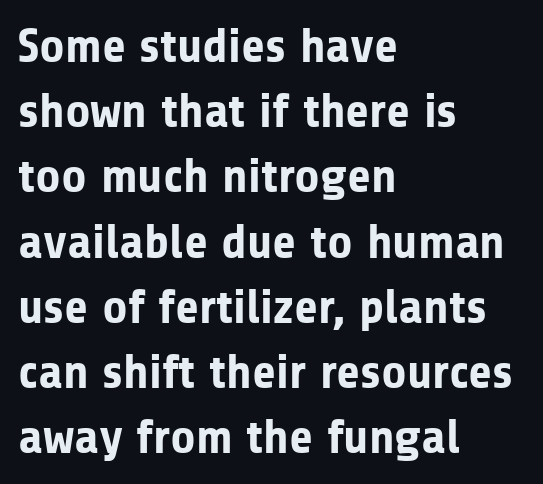
The block of text has a typical density, with ordinary space between rows. The glyphs are unaccompanied by any horizontal stroke below them. If you drew a ruler down the left edge, every line would touch it. Does the weight exceed regular? Yes, all the way to bold. Proportional: the letters do not fall into vertical columns.
